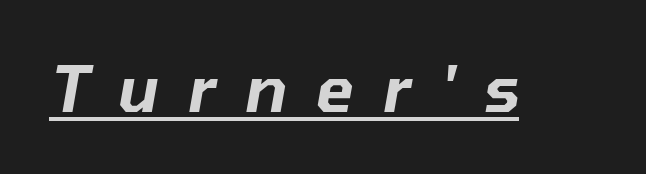
The specimen includes a rule beneath the text block's lines. Looks like regular typesetting: each glyph gets only the width it needs. Someone cranked the tracking dial way up on this one. Style check: oblique.
